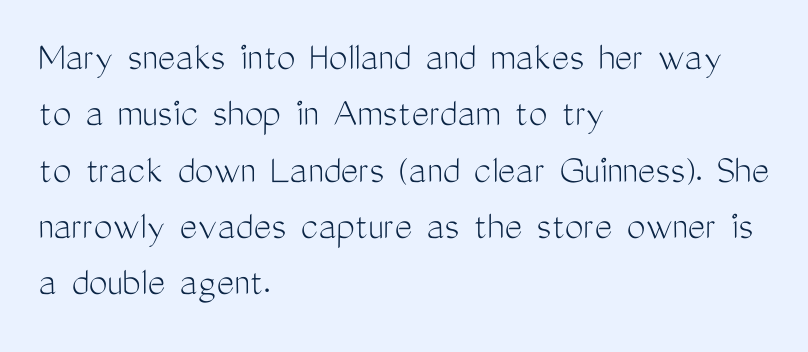
{"serif": "no", "italic": "no", "bold": "no", "weight": "light", "width": "condensed", "stroke_contrast": "medium", "x_height": "medium", "monospaced": "no", "underline": "no", "align": "left", "line_spacing": "normal", "line_spacing_ratio": 1.34, "letter_spacing": "normal", "letter_spacing_em": 0.0, "glyph_px": 42}
